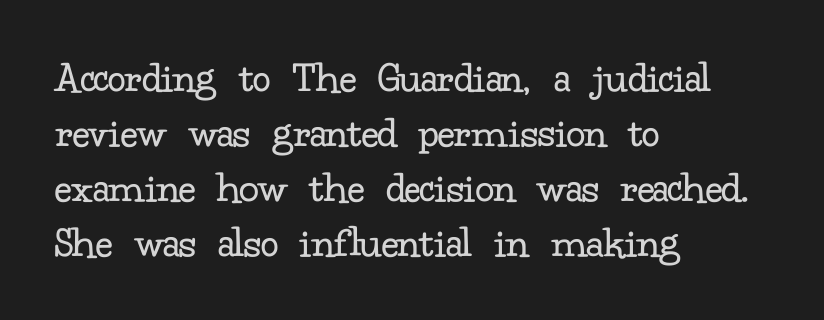
Q: Is the text bold? A: No.
Q: Is the text italic (slanted)? A: No, it is upright.
Q: Is the typeface a serif or a sans-serif typeface? A: Serif.
Q: Is the text underlined? A: No.
Q: How is the paragraph aligned? A: Left-aligned.
Q: Is the spacing between letters normal or unusually wide? A: Normal.
Q: Width (condensed, normal, or wide)? A: Normal.
Q: Stroke contrast? A: Low.
Q: x-height? A: Small.
Q: Monospaced? A: No.
